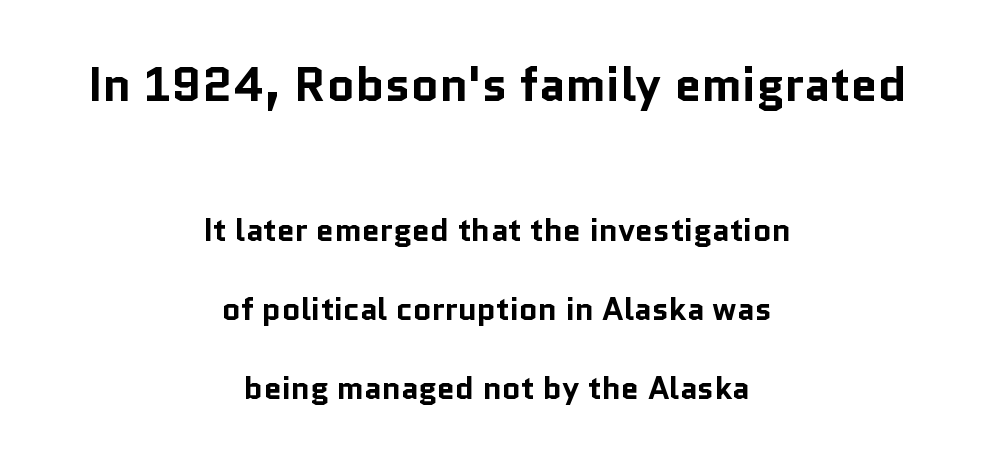
Q: Is the text bold? A: Yes.
Q: Is the text italic (slanted)? A: No, it is upright.
Q: Is the typeface a serif or a sans-serif typeface? A: Sans-serif.
Q: Is the text underlined? A: No.
Q: How is the paragraph aligned? A: Centered.
Q: Is the spacing between letters normal or unusually wide? A: Normal.
Q: Is the spacing between lines tight, normal or loose? A: Loose.
Q: Which block of text is set in a larger size, the first (top) or the second (bottom)? A: The first (top) one.
Q: Width (condensed, normal, or wide)? A: Normal.
Q: Stroke contrast? A: Low.
Q: x-height? A: Medium.
Q: Monospaced? A: No.
